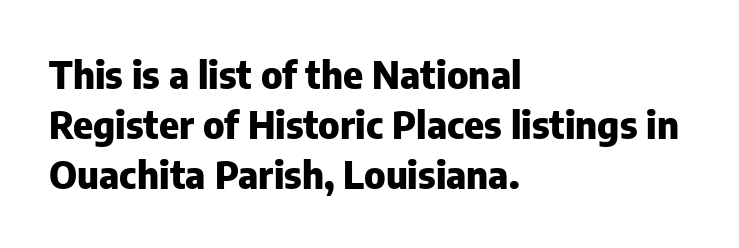
The image shows 38 px heavy sans-serif type, upright; set left-aligned, normal line spacing (1.32x), normal letter spacing, not underlined; low stroke contrast and a medium x-height.
